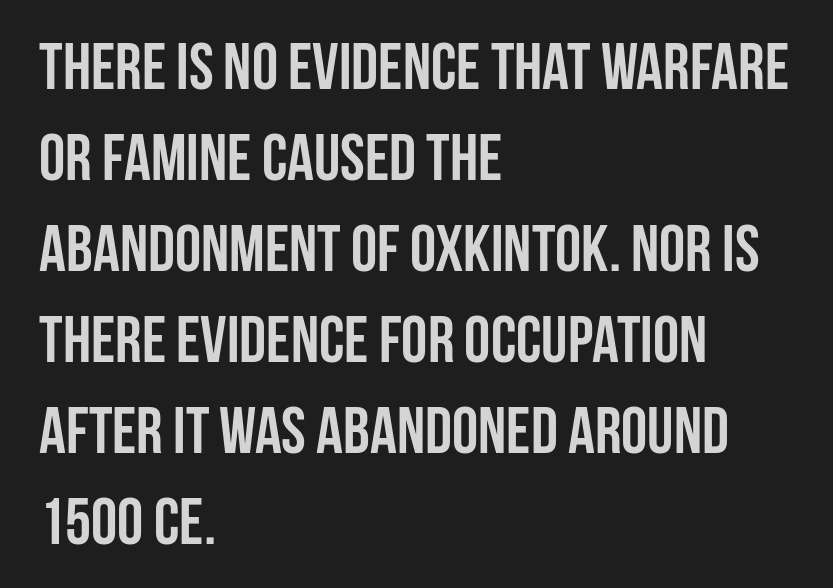
Unlike a traditional serif, this face leaves its strokes unadorned. Notice how the stems are strictly vertical — no italics here. Nobody drew a line under any word here. How would I describe the line gaps? Plain and ordinary. Short note: letters normally spaced. As a designer I'd log this as weight 700, bold.
